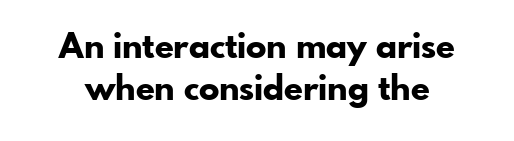
Q: Is the text bold? A: Yes.
Q: Is the text italic (slanted)? A: No, it is upright.
Q: Is the typeface a serif or a sans-serif typeface? A: Sans-serif.
Q: Is the text underlined? A: No.
Q: Is the spacing between letters normal or unusually wide? A: Normal.
Q: Width (condensed, normal, or wide)? A: Normal.
Q: Stroke contrast? A: Low.
Q: x-height? A: Small.
Q: Monospaced? A: No.
